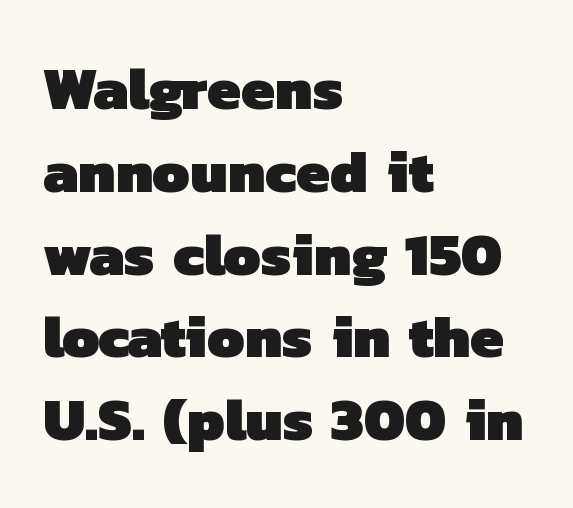
The image shows 60 px heavy sans-serif type; set left-aligned, normal line spacing (1.38x), normal letter spacing, not underlined; low stroke contrast and a medium x-height.
